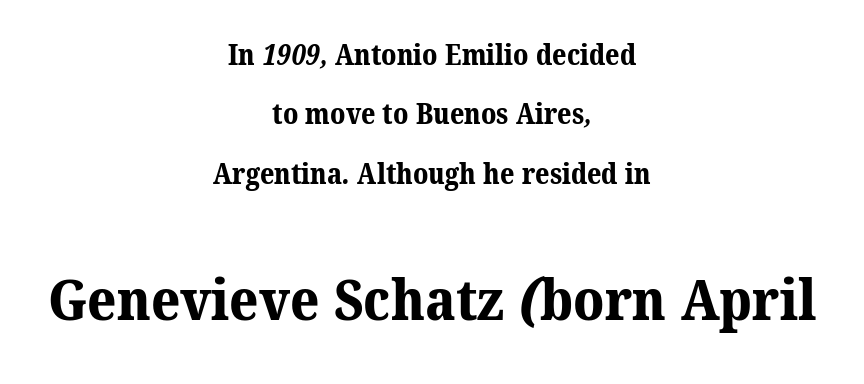
{"serif": "yes", "bold": "yes", "weight": "bold", "width": "normal", "stroke_contrast": "medium", "x_height": "medium", "monospaced": "no", "underline": "no", "align": "center", "line_spacing": "loose", "line_spacing_ratio": 2.12, "letter_spacing": "normal", "letter_spacing_em": 0.0, "larger_block": "second", "size_ratio": 2.04, "glyph_px": 57}
